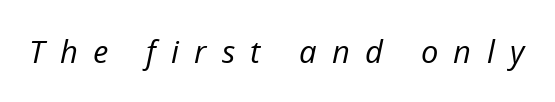
The image shows 31 px regular-weight type, italic (leaning right); set unusually wide letter spacing (+0.49 em), not underlined; low stroke contrast and a medium x-height.
